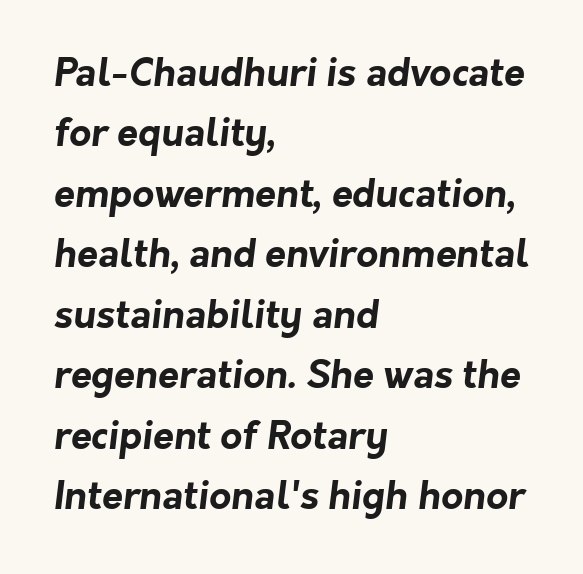
Words float on clear page, feet unadorned. Caption: standard tracking, unaltered. Students, this is bold: see how much ink each stroke carries. The rendering uses natural spacing where letterforms have individual widths. This rendering employs a face without finishing strokes, i.e., a sans-serif.
